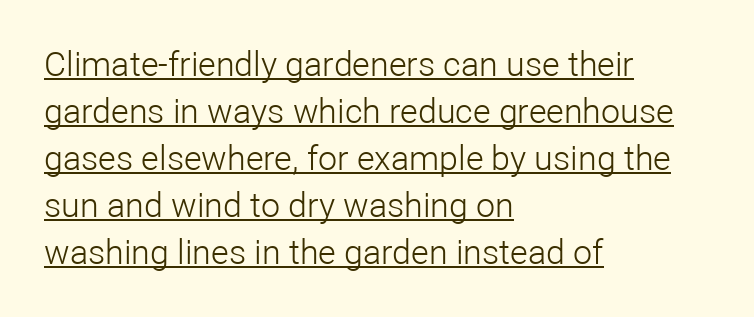
The type family on display is of the sans-serif kind. The letterforms sit at book weight or below. You could call the tracking neutral — neither tight nor loose. This sample uses an upright cut, with every glyph sitting square on the baseline.
